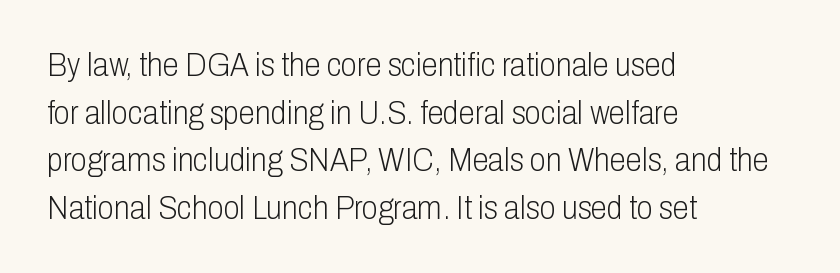
{"serif": "no", "italic": "no", "bold": "no", "weight": "light", "width": "condensed", "stroke_contrast": "low", "x_height": "medium", "monospaced": "no", "underline": "no", "align": "left", "line_spacing": "normal", "line_spacing_ratio": 1.44, "letter_spacing": "normal", "letter_spacing_em": 0.0, "glyph_px": 33}
